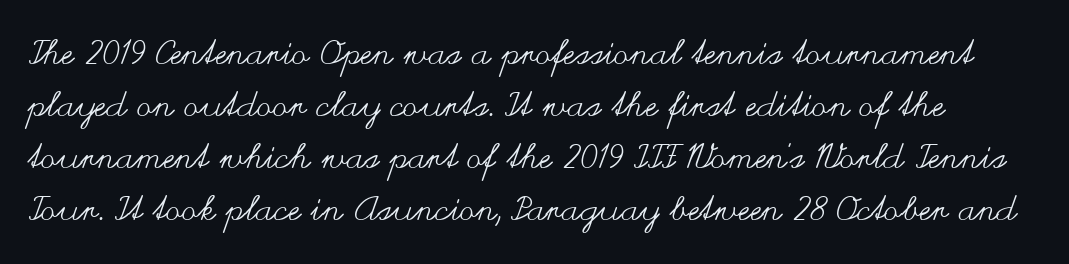
Q: Is the text bold? A: No.
Q: Is the text italic (slanted)? A: Yes.
Q: Is the text underlined? A: No.
Q: Is the spacing between letters normal or unusually wide? A: Normal.
Q: Is the spacing between lines tight, normal or loose? A: Normal.
Q: Width (condensed, normal, or wide)? A: Wide.
Q: Stroke contrast? A: Medium.
Q: x-height? A: Small.
Q: Monospaced? A: No.
